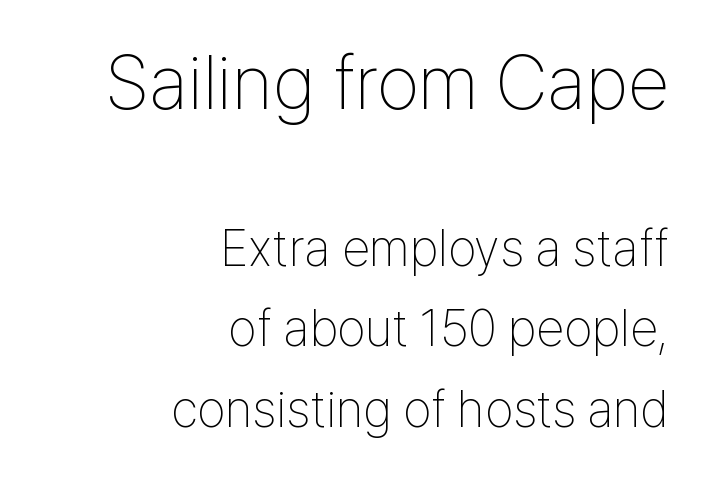
The image shows 76 px thin, condensed sans-serif type, upright; set right-aligned, normal line spacing (1.58x), normal letter spacing, not underlined; the first (top) block is 1.49x larger; low stroke contrast and a medium x-height.
